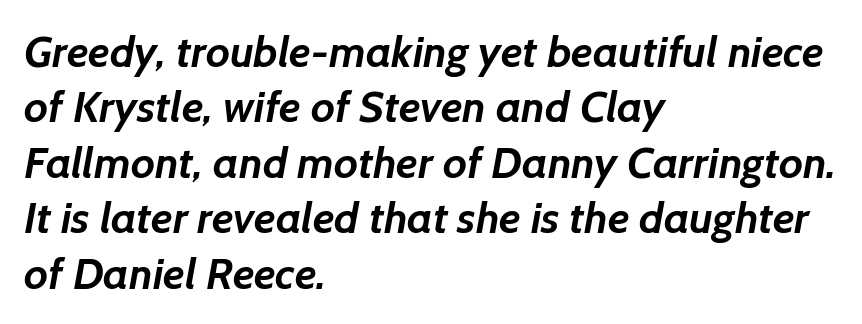
{"serif": "no", "bold": "yes", "weight": "semibold", "width": "normal", "stroke_contrast": "low", "x_height": "medium", "monospaced": "no", "underline": "no", "align": "left", "line_spacing": "normal", "line_spacing_ratio": 1.26, "letter_spacing": "normal", "letter_spacing_em": 0.0, "glyph_px": 44}
